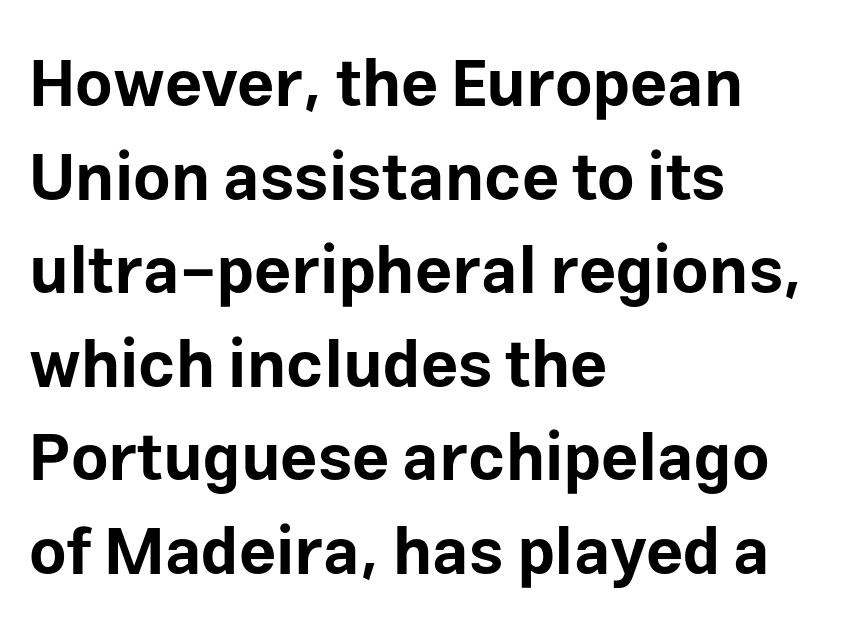
The image shows 65 px bold sans-serif type, upright; set left-aligned, normal line spacing (1.44x), normal letter spacing, not underlined; low stroke contrast and a medium x-height.
